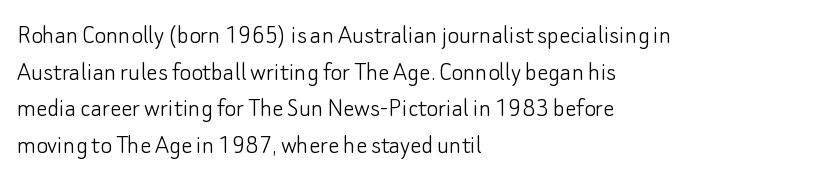
The image shows 28 px light sans-serif type, upright; set left-aligned, normal line spacing (1.31x), normal letter spacing, not underlined; low stroke contrast and a small x-height.
